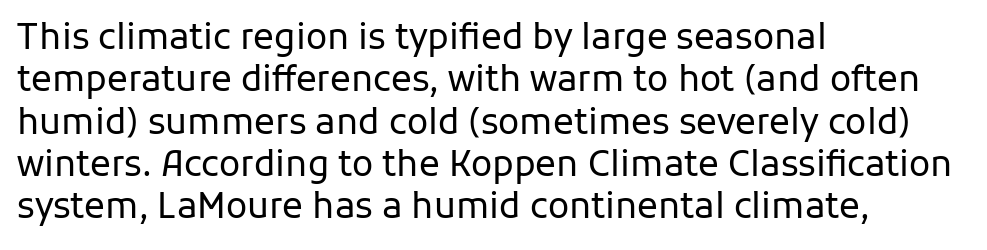
{"serif": "no", "italic": "no", "bold": "no", "weight": "regular", "width": "normal", "stroke_contrast": "low", "x_height": "medium", "monospaced": "no", "underline": "no", "align": "left", "line_spacing_ratio": 1.21, "letter_spacing": "normal", "letter_spacing_em": 0.0, "glyph_px": 35}
